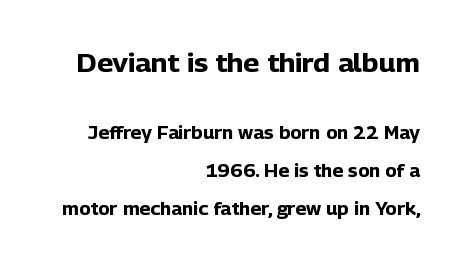
Q: Is the text bold? A: Yes.
Q: Is the text italic (slanted)? A: No, it is upright.
Q: Is the text underlined? A: No.
Q: How is the paragraph aligned? A: Right-aligned.
Q: Is the spacing between letters normal or unusually wide? A: Normal.
Q: Is the spacing between lines tight, normal or loose? A: Loose.
Q: Which block of text is set in a larger size, the first (top) or the second (bottom)? A: The first (top) one.
